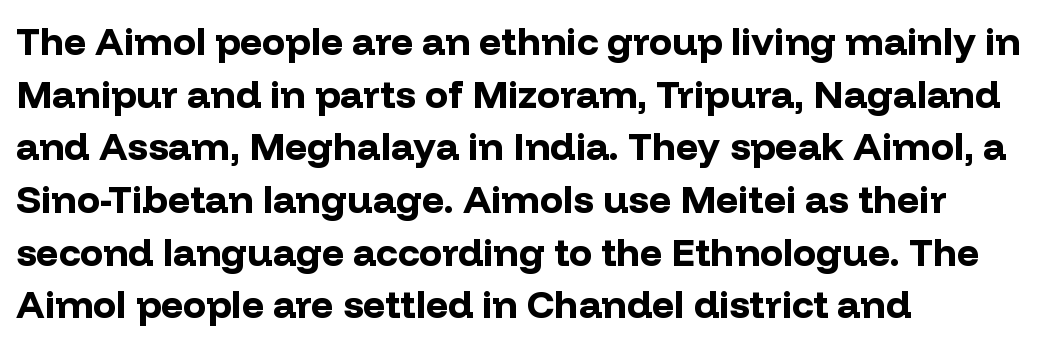
Unmarked baselines from the first word to the last. Notice how descenders clear the ascenders below comfortably — that's standard leading. A classic flush-left, rag-right setting is used for this passage. Nobody touched the tracking dial on this one. Look at the bottom of the vertical strokes: they stop flat, with no serifs. A roman cut, with each character standing at attention.
